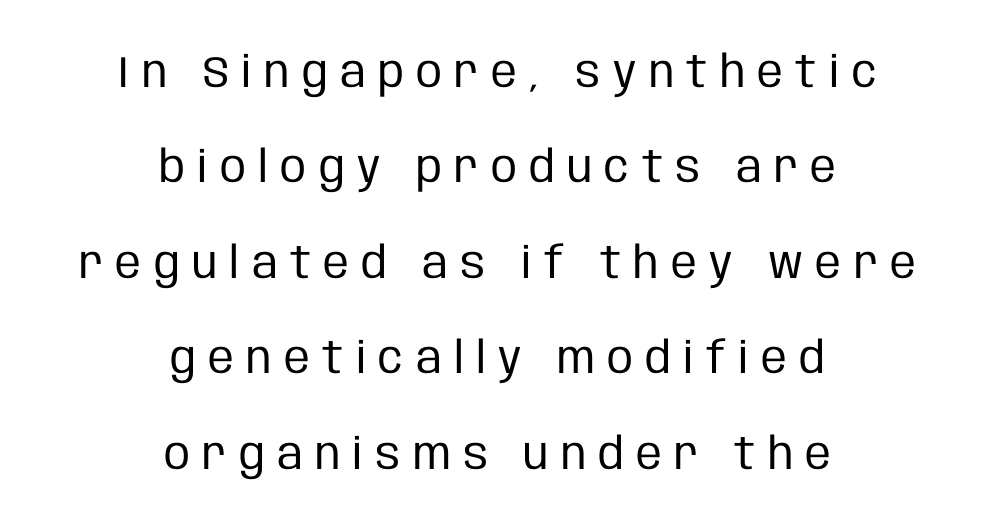
The image shows 44 px regular-weight, condensed sans-serif type, upright; set centered, loose line spacing (2.17x), unusually wide letter spacing (+0.28 em), not underlined; low stroke contrast and a large x-height.
